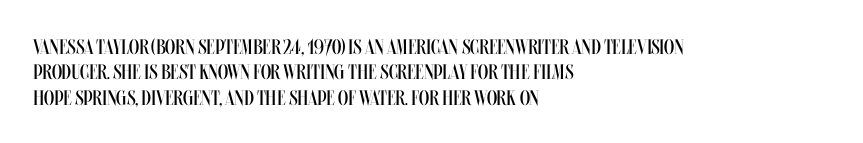
{"italic": "no", "bold": "no", "underline": "no", "align": "left", "line_spacing_ratio": 1.21, "letter_spacing": "normal", "letter_spacing_em": 0.0, "glyph_px": 21}
